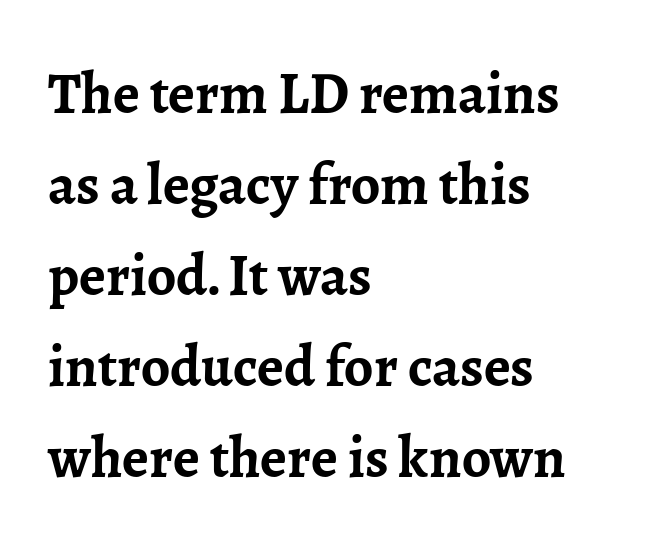
Each row of text sits above clean, open space. Here the designer chose a conventional face with non-uniform glyph widths. Style check: upright. Set as a true bold cut, around the 700 mark.
